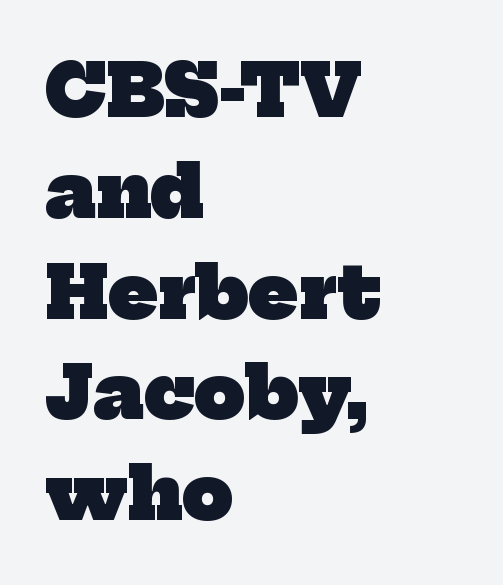
The image shows 72 px heavy serif type; set left-aligned, normal line spacing (1.4x), normal letter spacing, not underlined; low stroke contrast and a medium x-height.
